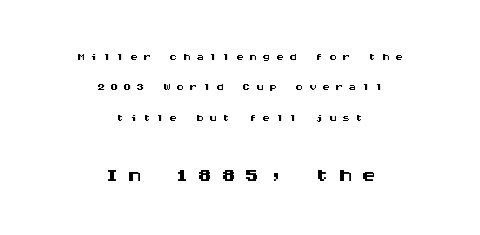
Q: Is the text italic (slanted)? A: No, it is upright.
Q: Is the typeface a serif or a sans-serif typeface? A: Sans-serif.
Q: Is the text underlined? A: No.
Q: How is the paragraph aligned? A: Centered.
Q: Is the spacing between letters normal or unusually wide? A: Unusually wide.
Q: Which block of text is set in a larger size, the first (top) or the second (bottom)? A: The second (bottom) one.
Q: Width (condensed, normal, or wide)? A: Wide.
Q: Stroke contrast? A: Medium.
Q: x-height? A: Large.
Q: Monospaced? A: Yes.
